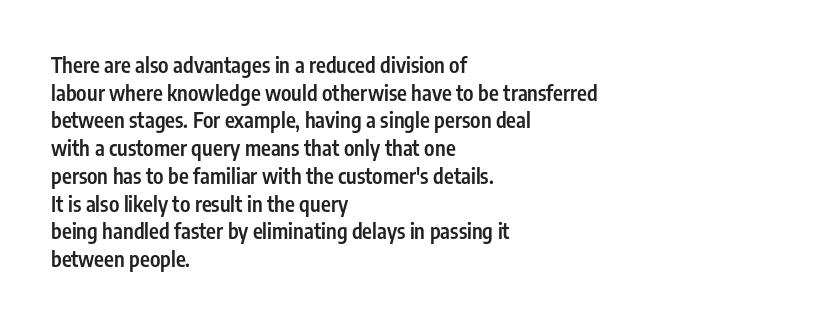
Q: Is the text bold? A: Semi-bold.
Q: Is the text italic (slanted)? A: No, it is upright.
Q: Is the text underlined? A: No.
Q: How is the paragraph aligned? A: Left-aligned.
Q: Is the spacing between letters normal or unusually wide? A: Normal.
Q: Is the spacing between lines tight, normal or loose? A: Normal.
